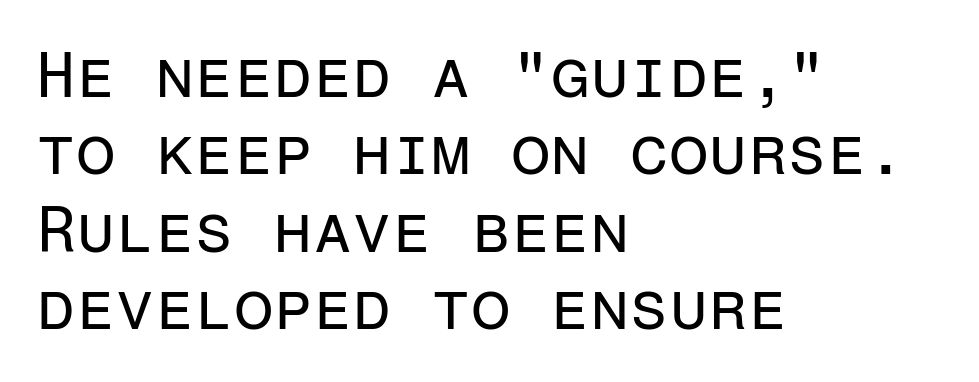
Q: Is the text bold? A: No.
Q: Is the text italic (slanted)? A: No, it is upright.
Q: Is the typeface a serif or a sans-serif typeface? A: Sans-serif.
Q: Is the text underlined? A: No.
Q: How is the paragraph aligned? A: Left-aligned.
Q: Is the spacing between letters normal or unusually wide? A: Normal.
Q: Width (condensed, normal, or wide)? A: Normal.
Q: Stroke contrast? A: Low.
Q: x-height? A: Medium.
Q: Monospaced? A: Yes.
